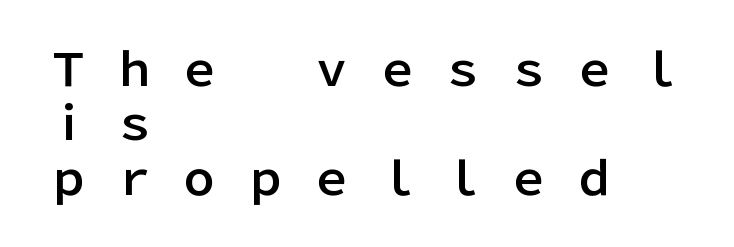
Q: Is the text italic (slanted)? A: No, it is upright.
Q: Is the typeface a serif or a sans-serif typeface? A: Sans-serif.
Q: Is the text underlined? A: No.
Q: How is the paragraph aligned? A: Left-aligned.
Q: Is the spacing between letters normal or unusually wide? A: Unusually wide.
Q: Width (condensed, normal, or wide)? A: Normal.
Q: Stroke contrast? A: Low.
Q: x-height? A: Medium.
Q: Monospaced? A: No.
